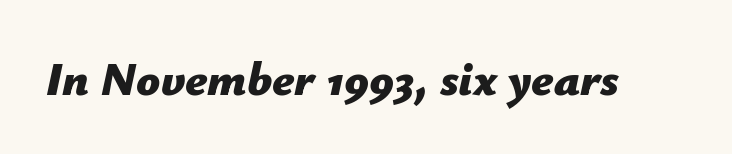
The rendering uses a bold face; every stroke is thick and dark. The line texture is even and compact thanks to regular tracking. Anything drawn beneath the words? Only blank space. A typesetter would call this proportional, since set widths differ per character. The font's italic variant was chosen for this text.
